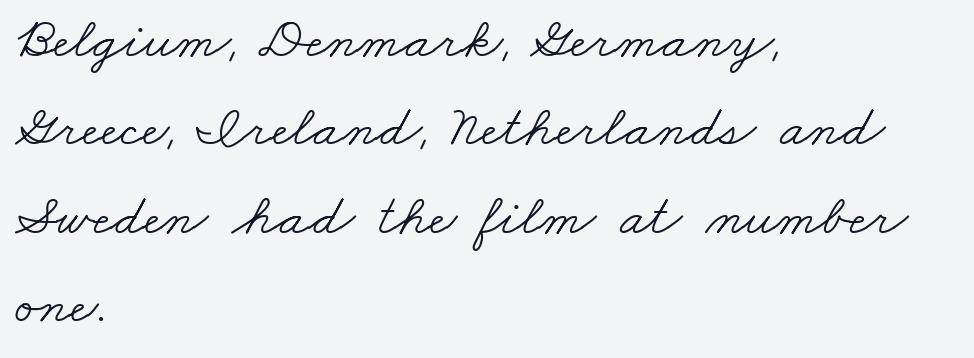
Reading down the block, your eye returns to a fixed left position each line. This sample uses a serif face. The baseline area is clear. The block of text has a typical density, with ordinary space between rows. The face used here is proportionally spaced, like ordinary book or web type. Think standard paragraph weight, or any step lighter than that.
